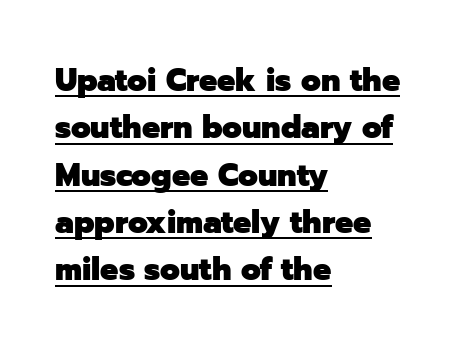
{"serif": "no", "italic": "no", "bold": "yes", "weight": "heavy", "width": "normal", "stroke_contrast": "low", "x_height": "medium", "monospaced": "no", "underline": "yes", "align": "left", "line_spacing": "normal", "line_spacing_ratio": 1.48, "letter_spacing": "normal", "letter_spacing_em": 0.0, "glyph_px": 32}
